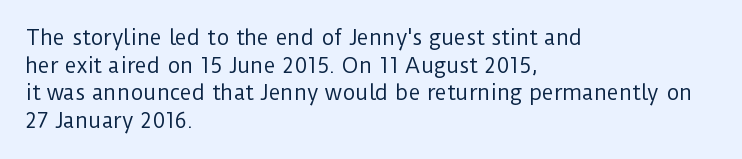
{"italic": "no", "bold": "no", "underline": "no", "align": "left", "line_spacing": "normal", "line_spacing_ratio": 1.38, "letter_spacing": "normal", "letter_spacing_em": 0.0, "glyph_px": 20}
